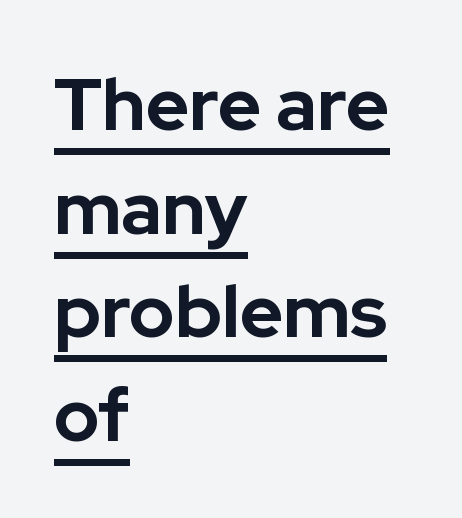
Q: Is the text bold? A: Yes.
Q: Is the text italic (slanted)? A: No, it is upright.
Q: Is the typeface a serif or a sans-serif typeface? A: Sans-serif.
Q: Is the text underlined? A: Yes.
Q: How is the paragraph aligned? A: Left-aligned.
Q: Is the spacing between letters normal or unusually wide? A: Normal.
Q: Is the spacing between lines tight, normal or loose? A: Normal.
Q: Width (condensed, normal, or wide)? A: Normal.
Q: Stroke contrast? A: Low.
Q: x-height? A: Medium.
Q: Monospaced? A: No.
